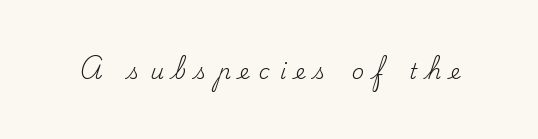
Q: Is the text bold? A: No.
Q: Is the text italic (slanted)? A: Yes.
Q: Is the text underlined? A: No.
Q: Is the spacing between letters normal or unusually wide? A: Unusually wide.
